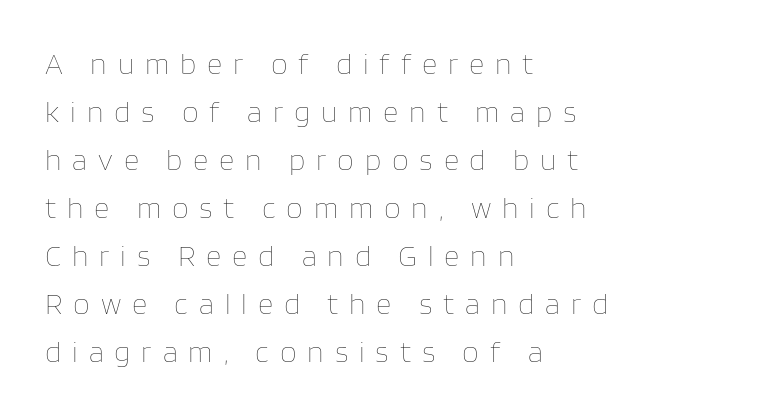
Q: Is the text bold? A: No.
Q: Is the text italic (slanted)? A: No, it is upright.
Q: Is the text underlined? A: No.
Q: How is the paragraph aligned? A: Left-aligned.
Q: Is the spacing between letters normal or unusually wide? A: Unusually wide.
Q: Is the spacing between lines tight, normal or loose? A: Normal.
Q: Width (condensed, normal, or wide)? A: Normal.
Q: Stroke contrast? A: Low.
Q: x-height? A: Large.
Q: Monospaced? A: No.
